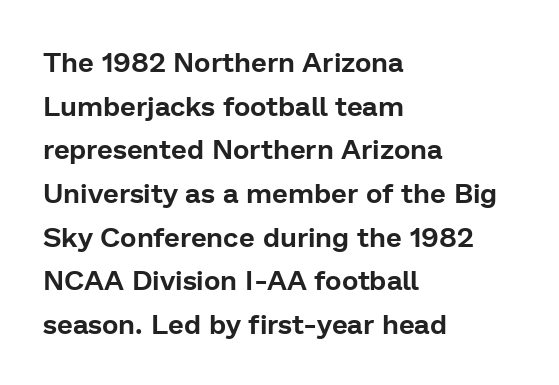
Unmarked baselines from the first word to the last. Honestly, the row spacing looks completely unremarkable. Notice how the passage keeps a crisp vertical edge on the left only. The horizontal fit of the characters is conventional and even. No italicization has been applied; the sample stays upright.
